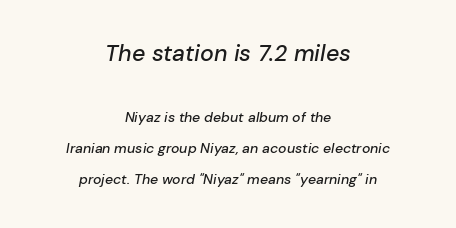
Q: Is the text italic (slanted)? A: Yes, it leans right by about 10 degrees.
Q: Is the text underlined? A: No.
Q: How is the paragraph aligned? A: Centered.
Q: Is the spacing between letters normal or unusually wide? A: Normal.
Q: Is the spacing between lines tight, normal or loose? A: Loose.
Q: Which block of text is set in a larger size, the first (top) or the second (bottom)? A: The first (top) one.
